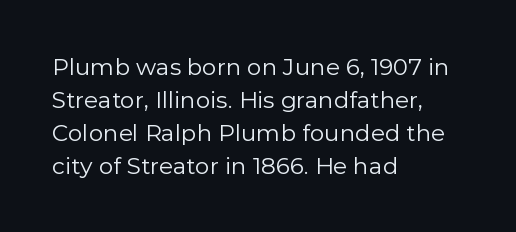
The image shows 23 px text type, upright; set left-aligned, normal line spacing (1.43x), normal letter spacing, not underlined.
